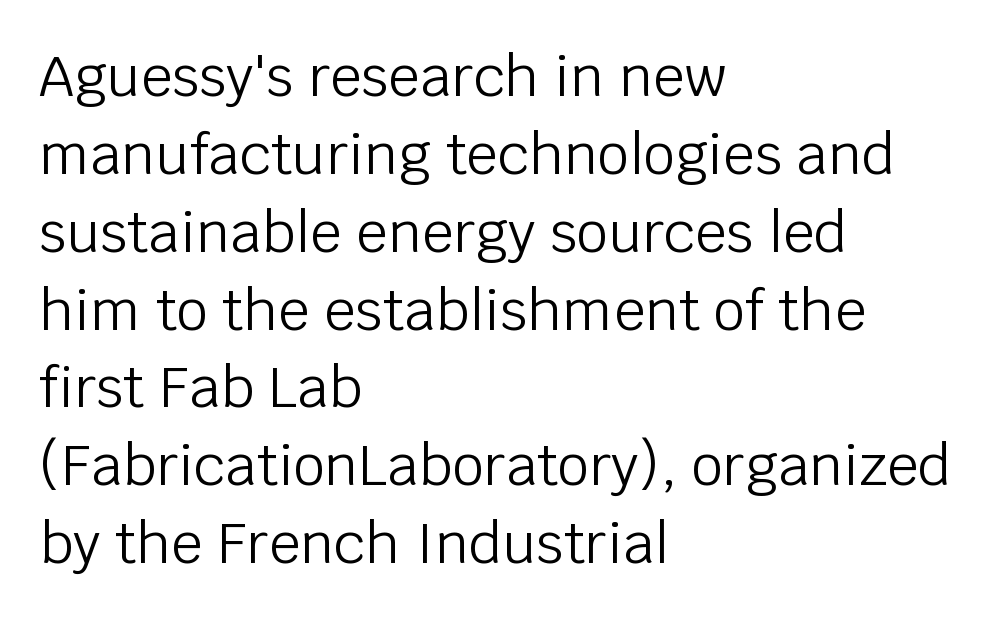
The image shows 56 px light sans-serif type, upright; set left-aligned, normal line spacing (1.39x), normal letter spacing, not underlined; low stroke contrast and a large x-height.
